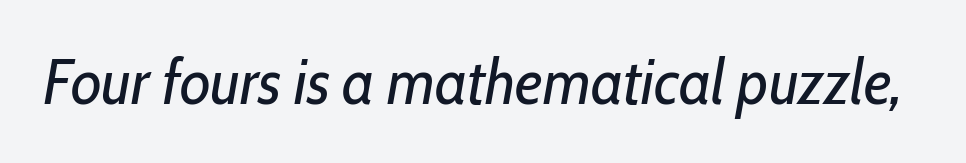
The image shows 63 px regular-weight, condensed type, italic (leaning right); set normal letter spacing, not underlined; low stroke contrast and a medium x-height.
